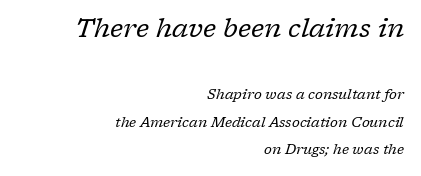
Q: Is the text bold? A: No.
Q: Is the text italic (slanted)? A: Yes, it leans right by about 17 degrees.
Q: Is the text underlined? A: No.
Q: How is the paragraph aligned? A: Right-aligned.
Q: Is the spacing between letters normal or unusually wide? A: Normal.
Q: Is the spacing between lines tight, normal or loose? A: Loose.
Q: Which block of text is set in a larger size, the first (top) or the second (bottom)? A: The first (top) one.
